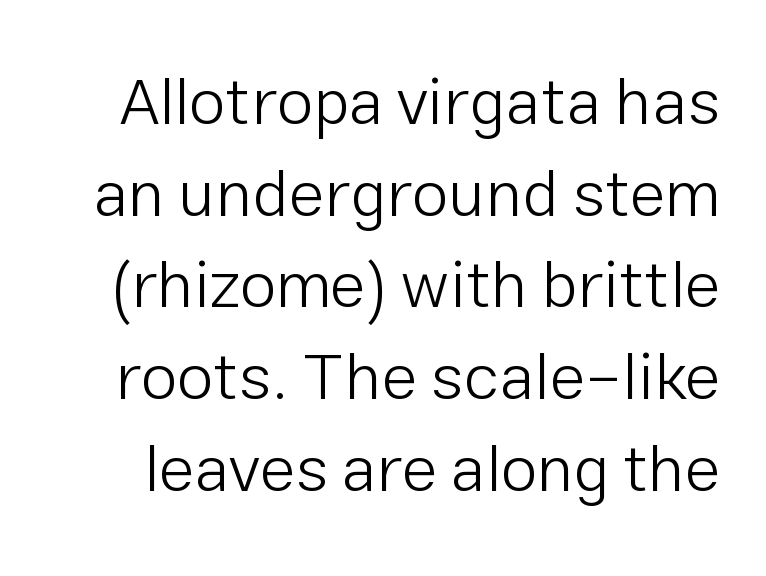
These glyphs show unthickened strokes, regular width or finer. Line spacing here is normal. Tracking here is standard; glyphs follow each other at the usual distance. A bare baseline throughout the passage. You can tell it's not italic because the verticals are truly vertical.
